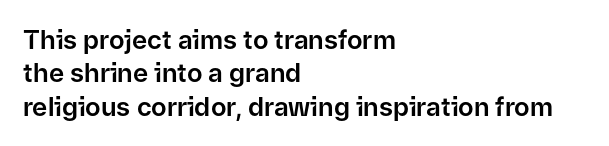
Q: Is the text italic (slanted)? A: No, it is upright.
Q: Is the text underlined? A: No.
Q: How is the paragraph aligned? A: Left-aligned.
Q: Is the spacing between letters normal or unusually wide? A: Normal.
Q: Is the spacing between lines tight, normal or loose? A: Normal.
